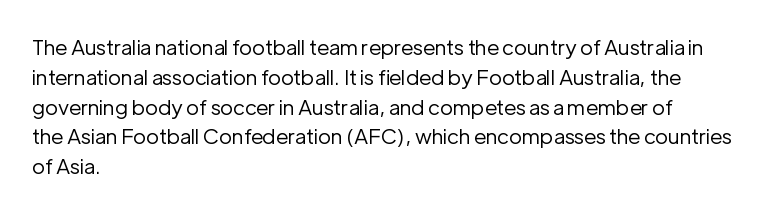
The image shows 21 px text type, upright; set left-aligned, normal line spacing (1.42x), normal letter spacing, not underlined.
